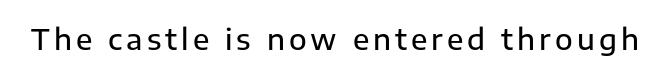
Is this a fixed-width face? No — the glyphs have proportional, varying widths. A bare baseline throughout the passage. This sample uses an upright cut, with every glyph sitting square on the baseline. Classification — sans serif.
